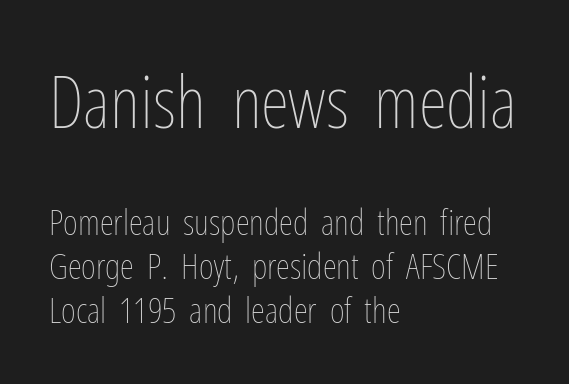
Q: Is the text bold? A: No.
Q: Is the text italic (slanted)? A: No, it is upright.
Q: Is the text underlined? A: No.
Q: How is the paragraph aligned? A: Left-aligned.
Q: Is the spacing between letters normal or unusually wide? A: Normal.
Q: Which block of text is set in a larger size, the first (top) or the second (bottom)? A: The first (top) one.
Q: Width (condensed, normal, or wide)? A: Condensed.
Q: Stroke contrast? A: Low.
Q: x-height? A: Medium.
Q: Monospaced? A: No.
